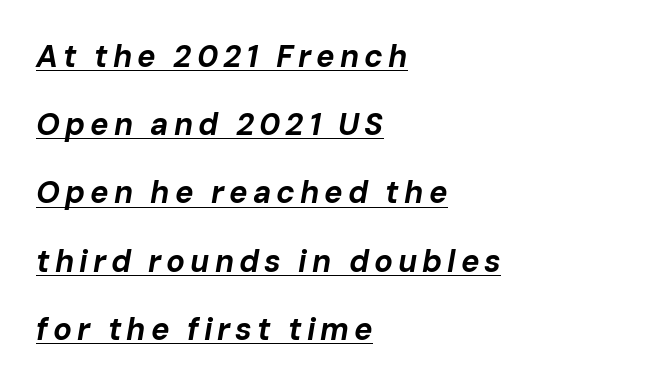
{"italic": "yes", "lean": "right", "slant_degrees": 10, "bold": "yes", "weight": "bold", "width": "normal", "stroke_contrast": "low", "x_height": "medium", "monospaced": "no", "underline": "yes", "align": "left", "line_spacing": "loose", "line_spacing_ratio": 2.2, "glyph_px": 31}
